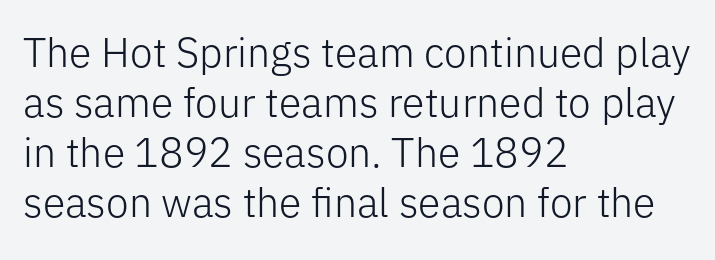
{"serif": "no", "italic": "no", "bold": "no", "weight": "light", "width": "normal", "stroke_contrast": "low", "x_height": "medium", "monospaced": "no", "underline": "no", "align": "left", "line_spacing_ratio": 1.22, "letter_spacing": "normal", "letter_spacing_em": 0.0, "glyph_px": 41}
